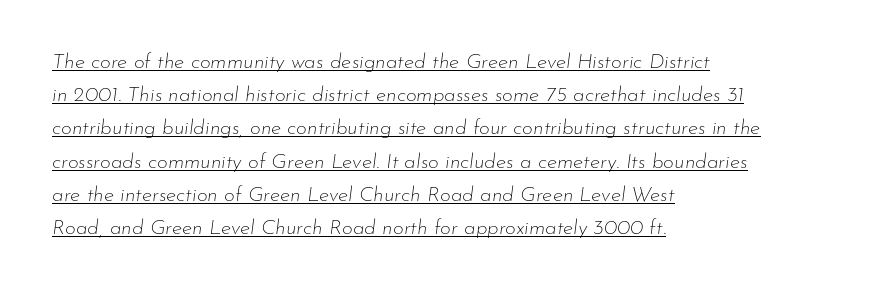
{"italic": "yes", "lean": "right", "slant_degrees": 7, "bold": "no", "underline": "yes", "align": "left", "line_spacing": "normal", "line_spacing_ratio": 1.58, "letter_spacing": "normal", "letter_spacing_em": 0.0, "glyph_px": 21}
